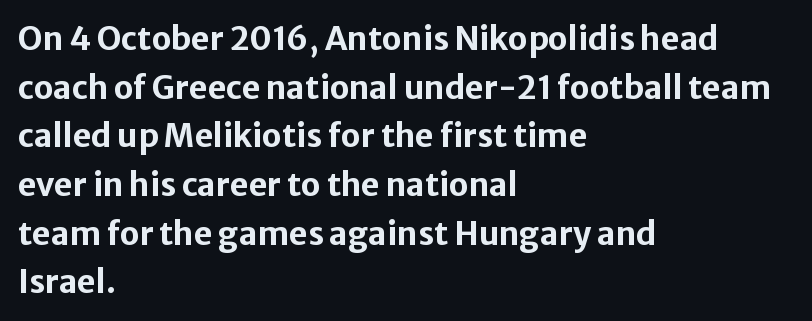
Q: Is the text bold? A: Yes.
Q: Is the text italic (slanted)? A: No, it is upright.
Q: Is the typeface a serif or a sans-serif typeface? A: Sans-serif.
Q: Is the text underlined? A: No.
Q: How is the paragraph aligned? A: Left-aligned.
Q: Is the spacing between letters normal or unusually wide? A: Normal.
Q: Is the spacing between lines tight, normal or loose? A: Normal.
Q: Width (condensed, normal, or wide)? A: Normal.
Q: Stroke contrast? A: Low.
Q: x-height? A: Medium.
Q: Monospaced? A: No.
